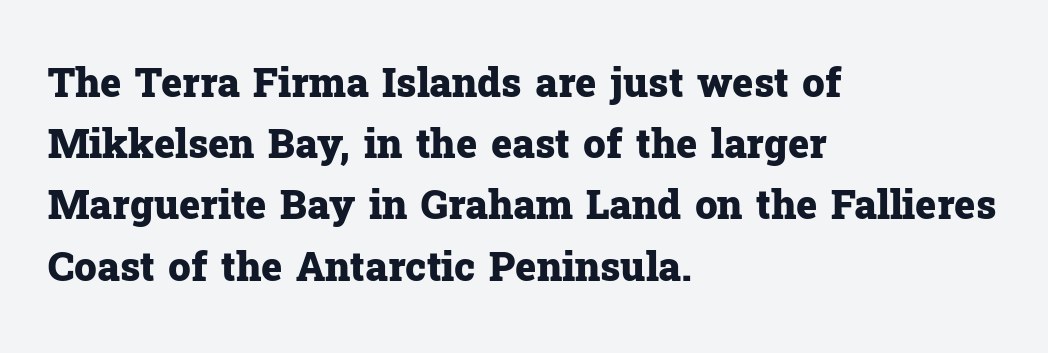
{"serif": "yes", "italic": "no", "bold": "yes", "weight": "heavy", "width": "normal", "stroke_contrast": "low", "x_height": "medium", "monospaced": "no", "underline": "no", "align": "left", "line_spacing": "normal", "line_spacing_ratio": 1.53, "letter_spacing": "normal", "letter_spacing_em": 0.0, "glyph_px": 40}
